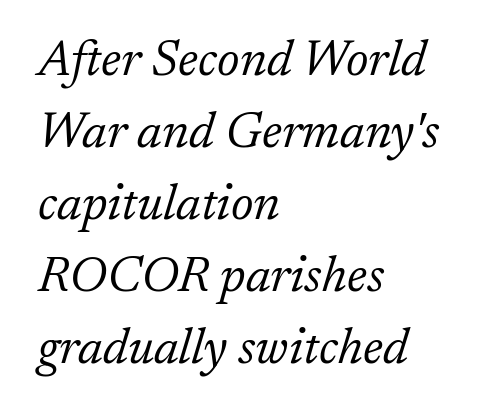
Q: Is the text bold? A: No.
Q: Is the text italic (slanted)? A: Yes, it leans right by about 17 degrees.
Q: Is the typeface a serif or a sans-serif typeface? A: Serif.
Q: Is the text underlined? A: No.
Q: How is the paragraph aligned? A: Left-aligned.
Q: Is the spacing between letters normal or unusually wide? A: Normal.
Q: Is the spacing between lines tight, normal or loose? A: Normal.
Q: Width (condensed, normal, or wide)? A: Normal.
Q: Stroke contrast? A: Low.
Q: x-height? A: Medium.
Q: Monospaced? A: No.
